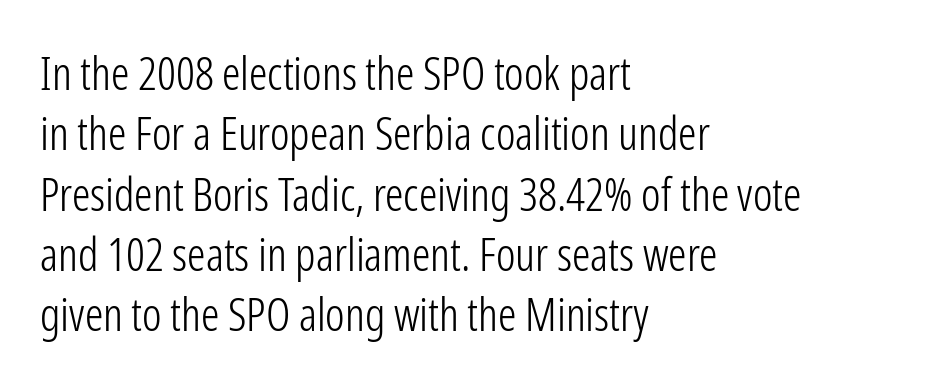
{"serif": "no", "italic": "no", "bold": "no", "weight": "light", "width": "condensed", "stroke_contrast": "low", "x_height": "medium", "monospaced": "no", "underline": "no", "align": "left", "line_spacing": "normal", "line_spacing_ratio": 1.31, "letter_spacing": "normal", "letter_spacing_em": 0.0, "glyph_px": 46}
